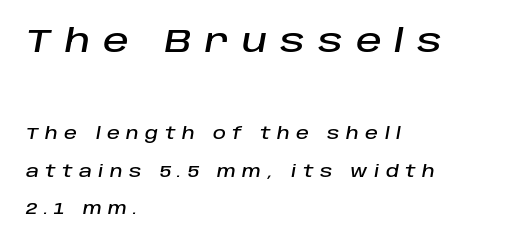
Q: Is the text italic (slanted)? A: Yes, it leans right by about 10 degrees.
Q: Is the text underlined? A: No.
Q: How is the paragraph aligned? A: Left-aligned.
Q: Is the spacing between letters normal or unusually wide? A: Unusually wide.
Q: Is the spacing between lines tight, normal or loose? A: Loose.
Q: Which block of text is set in a larger size, the first (top) or the second (bottom)? A: The first (top) one.
Q: Width (condensed, normal, or wide)? A: Normal.
Q: Stroke contrast? A: Low.
Q: x-height? A: Large.
Q: Monospaced? A: No.
